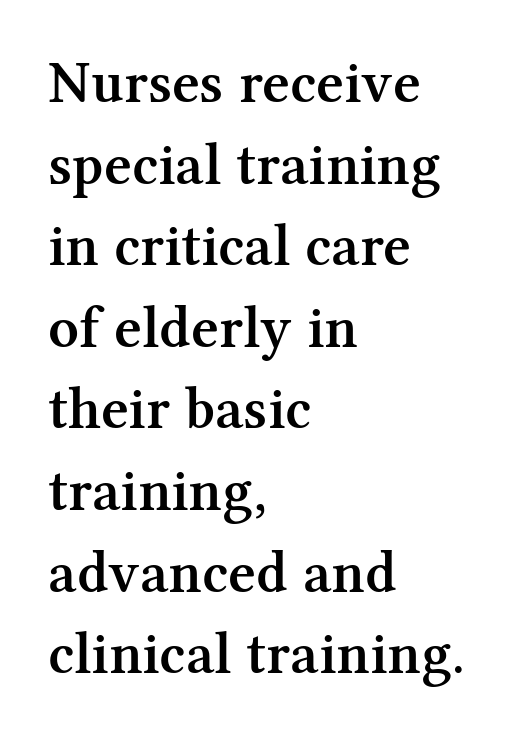
Q: Is the text bold? A: Semi-bold.
Q: Is the text italic (slanted)? A: No, it is upright.
Q: Is the typeface a serif or a sans-serif typeface? A: Serif.
Q: Is the text underlined? A: No.
Q: How is the paragraph aligned? A: Left-aligned.
Q: Is the spacing between letters normal or unusually wide? A: Normal.
Q: Is the spacing between lines tight, normal or loose? A: Normal.
Q: Width (condensed, normal, or wide)? A: Normal.
Q: Stroke contrast? A: Medium.
Q: x-height? A: Medium.
Q: Monospaced? A: No.
